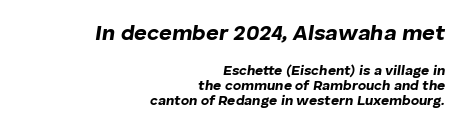
The gap between lines stays unmarked. This sample uses an oblique cut, with every glyph tilted off the vertical. Here the first block reads like a headline and the second like body copy. Teacher's note: observe the even right margin — that is flush-right alignment.
